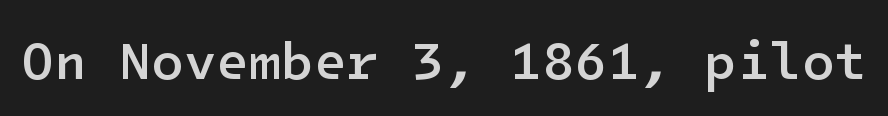
This is moderately heavy type, rendered in semibold. Serif or sans? Sans — the stroke terminals are bare. The lettering holds an erect, upright posture throughout. This rendering features lettering with no underline.
